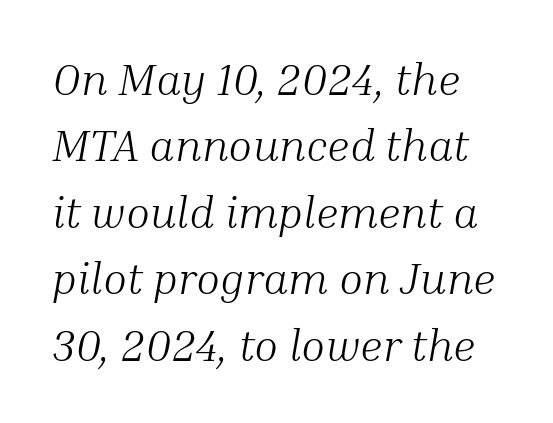
The image shows 44 px light serif type, italic (leaning right); set normal line spacing (1.51x), normal letter spacing, not underlined; medium stroke contrast and a medium x-height.
